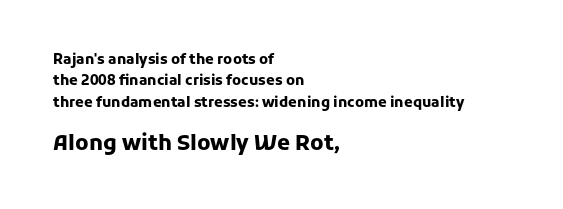
{"italic": "no", "bold": "yes", "underline": "no", "align": "left", "line_spacing": "normal", "line_spacing_ratio": 1.52, "letter_spacing": "normal", "letter_spacing_em": 0.0, "larger_block": "second", "size_ratio": 1.5, "glyph_px": 21}
